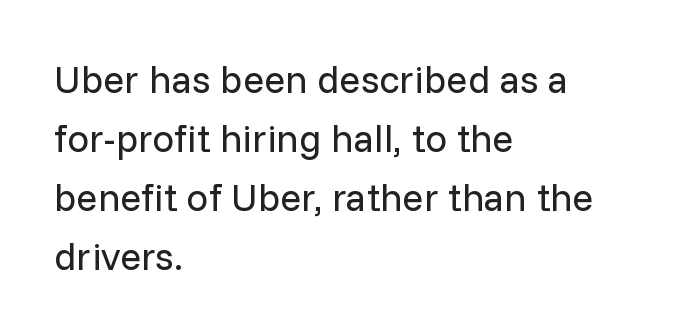
Check where the strokes stop: nothing finishes them off — pure sans. Short note: letters normally spaced. Compared with a typical body face, this is equally light or lighter still. Characters remain perfectly vertical along every line. Each row of text sits above clean, open space.
